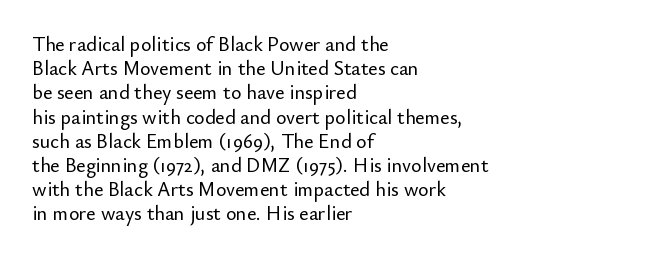
{"italic": "no", "underline": "no", "align": "left", "line_spacing_ratio": 1.21, "letter_spacing": "normal", "letter_spacing_em": 0.0, "glyph_px": 20}
